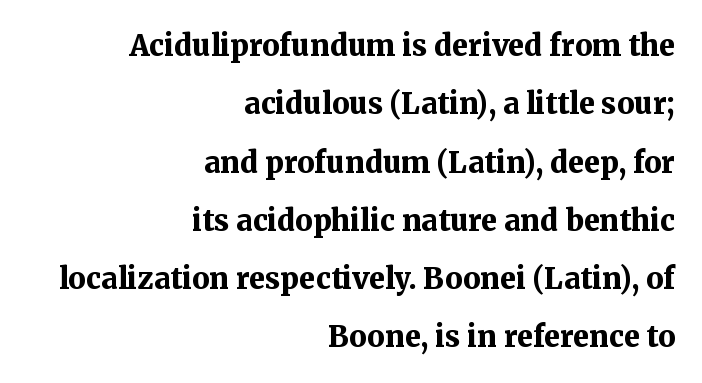
The image shows 29 px bold serif type, upright; set right-aligned, loose line spacing (2.01x), normal letter spacing, not underlined; medium stroke contrast and a medium x-height.
